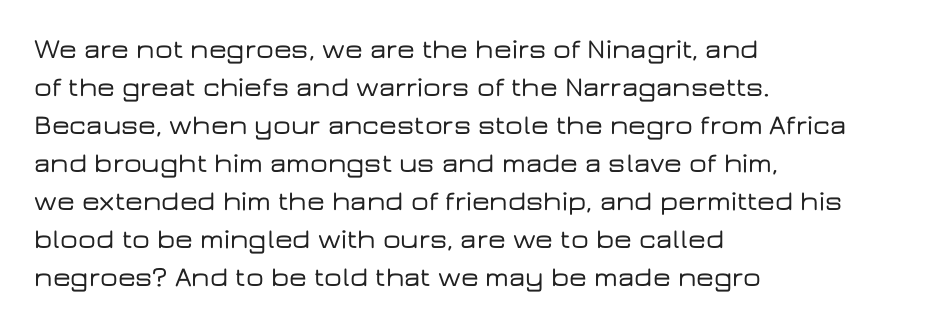
Only glyphs here, with clear space below each row. Does the leading feel generous? No, just average. Quick note: not italic, upright. Serif or sans? Sans — the stroke terminals are bare.
